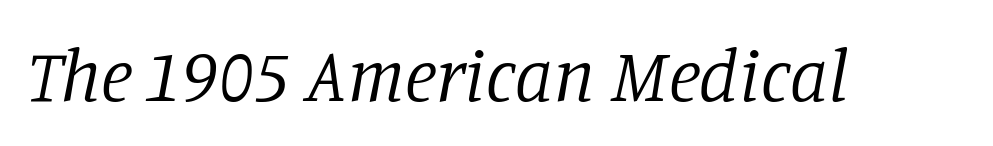
The image shows 75 px regular-weight serif type, italic (leaning right); set normal letter spacing, not underlined; low stroke contrast and a large x-height.
